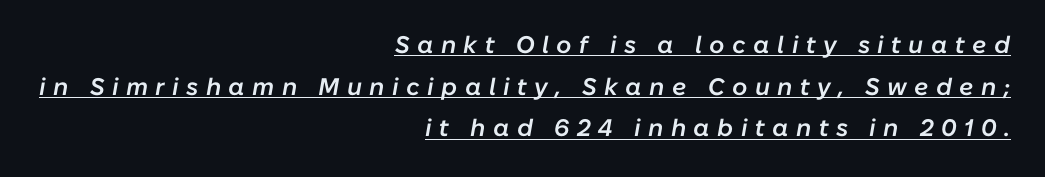
The image shows 24 px text type, italic (leaning right); set right-aligned, line spacing 1.73x, unusually wide letter spacing (+0.31 em), underlined.
